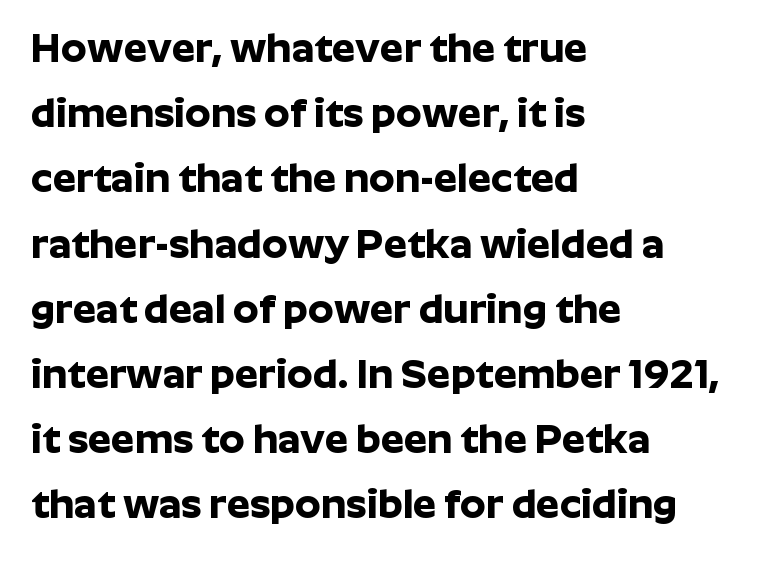
When letters stand straight like this, we call the style roman or upright. Do the characters align in a grid? No, the font is proportional. In terms of leading, this rendering sits right in the middle. There is no visible air inserted between adjacent glyphs. No word sits above an underline. Stroke thickness is high; the sample reads as a true bold.
